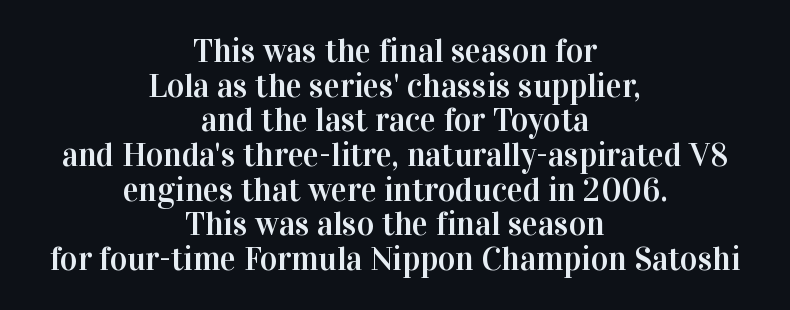
Q: Is the text italic (slanted)? A: No, it is upright.
Q: Is the typeface a serif or a sans-serif typeface? A: Serif.
Q: Is the text underlined? A: No.
Q: How is the paragraph aligned? A: Centered.
Q: Is the spacing between letters normal or unusually wide? A: Normal.
Q: Is the spacing between lines tight, normal or loose? A: Tight.
Q: Width (condensed, normal, or wide)? A: Normal.
Q: Stroke contrast? A: High.
Q: x-height? A: Medium.
Q: Monospaced? A: No.
